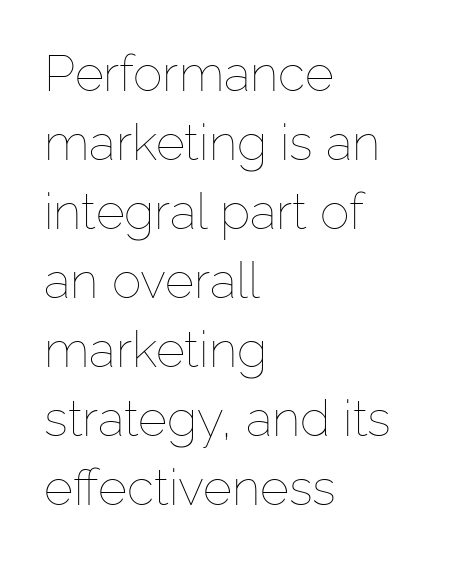
The face used here is proportionally spaced, like ordinary book or web type. Stroke thickness stays within the range of a standard reading face or lighter. The line texture is even and compact thanks to regular tracking. Does the lettering tilt? It doesn't — this is upright. This sample is left-justified, so line endings fall wherever the words run out. The leading is moderate, giving the passage an even texture.
